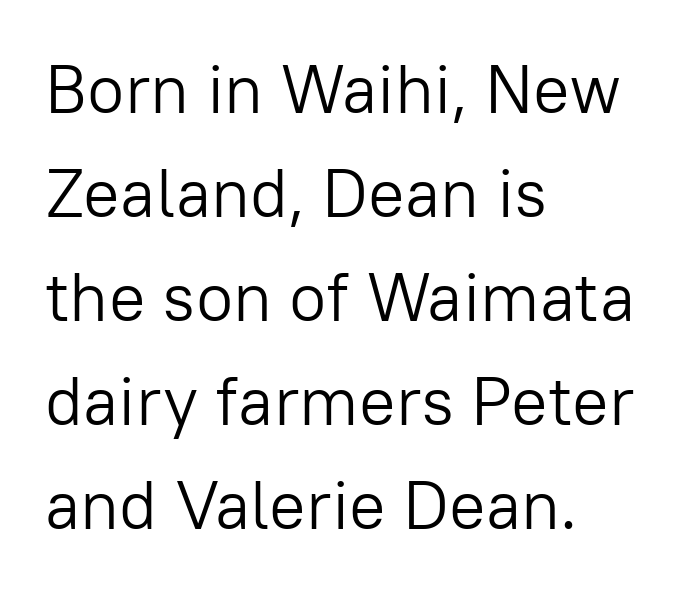
The image shows 68 px light sans-serif type, upright; set left-aligned, normal line spacing (1.53x), normal letter spacing, not underlined; low stroke contrast and a medium x-height.
